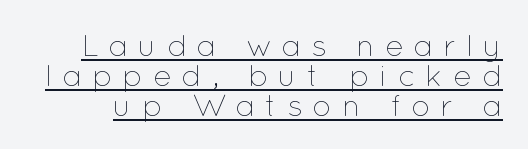
{"italic": "no", "bold": "no", "weight": "thin", "width": "normal", "stroke_contrast": "low", "x_height": "medium", "monospaced": "no", "underline": "yes", "line_spacing": "tight", "line_spacing_ratio": 0.96, "letter_spacing": "wide", "letter_spacing_em": 0.32, "glyph_px": 31}
